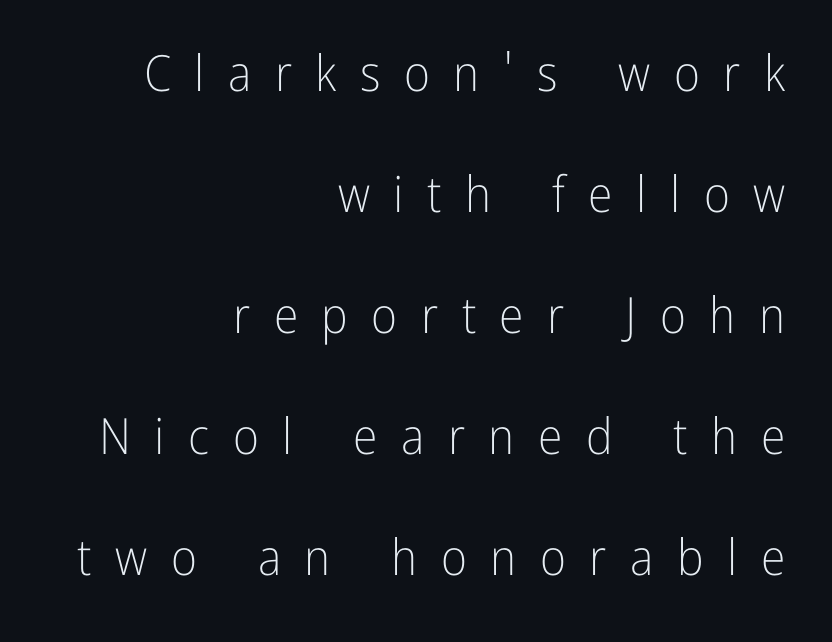
The space between consecutive lines is lavish. A typesetter would call this proportional, since set widths differ per character. Italic: no, the glyphs are upright roman. Underlining? Definitely not there.
